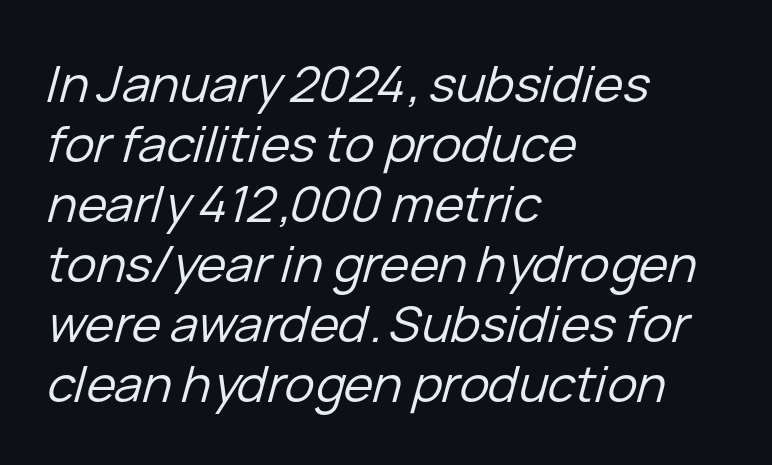
The image shows 50 px regular-weight type, italic (leaning right); set left-aligned, line spacing 1.2x, normal letter spacing, not underlined; low stroke contrast and a medium x-height.
